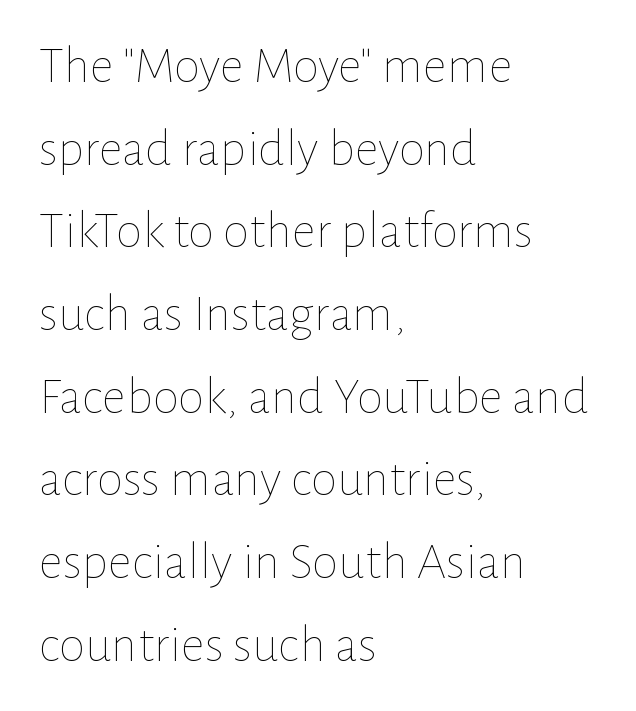
The image shows 53 px thin type, upright; set left-aligned, normal line spacing (1.56x), normal letter spacing, not underlined; low stroke contrast and a medium x-height.
